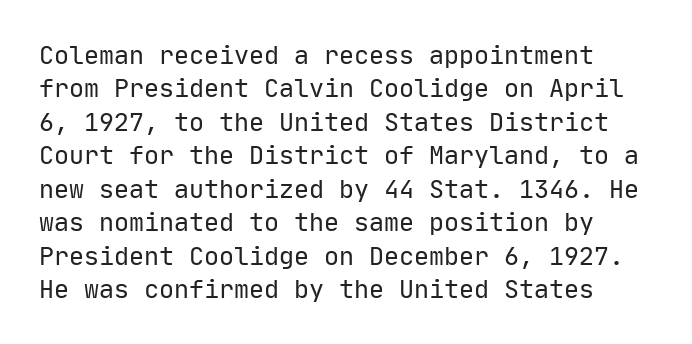
The image shows 25 px text type, upright; set normal line spacing (1.34x), normal letter spacing, not underlined.
